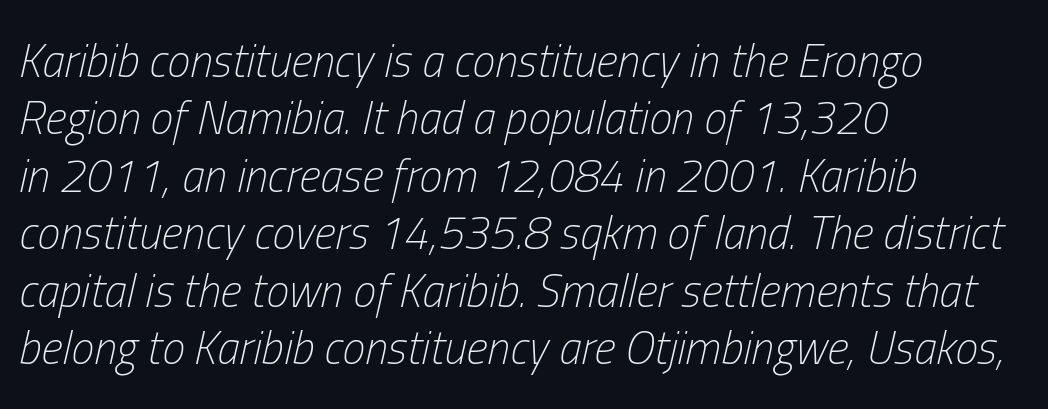
The passage shown is not bold in any degree. Where is the straight margin? On the left. Notice how the stems are inclined rather than vertical — that's the hallmark of italics. This sample keeps an unexceptional amount of space between lines.
